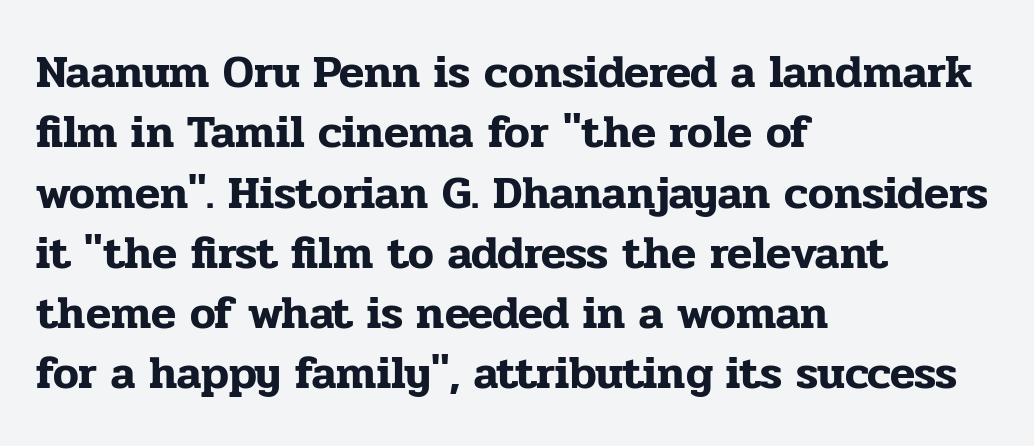
The rendering keeps characters at their native spacing. The specimen reads as upright at a glance. Type without underlining. The passage shown stacks its lines at a standard gap.
